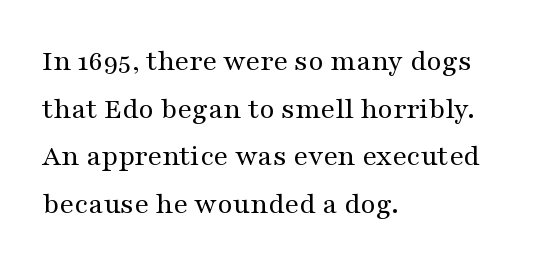
{"serif": "yes", "italic": "no", "bold": "no", "weight": "regular", "width": "wide", "stroke_contrast": "medium", "x_height": "medium", "monospaced": "no", "underline": "no", "align": "left", "line_spacing": "normal", "line_spacing_ratio": 1.54, "letter_spacing": "normal", "letter_spacing_em": 0.0, "glyph_px": 31}
